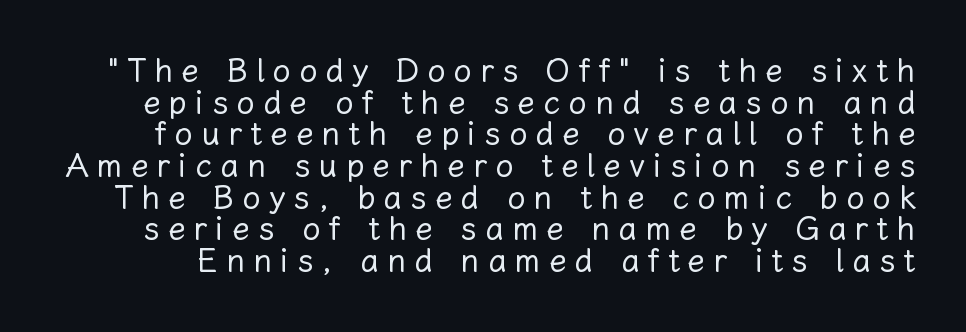
The image shows 32 px regular-weight type, upright; set tight line spacing (0.99x), unusually wide letter spacing (+0.26 em), not underlined; low stroke contrast and a medium x-height.
